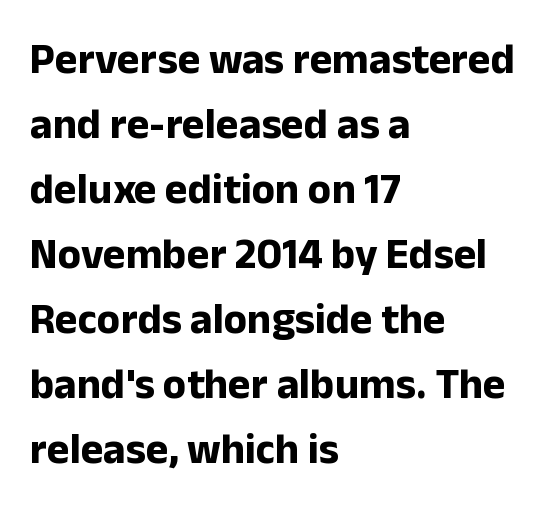
{"serif": "no", "italic": "no", "bold": "yes", "weight": "bold", "width": "normal", "stroke_contrast": "low", "x_height": "medium", "monospaced": "no", "underline": "no", "align": "left", "line_spacing": "normal", "line_spacing_ratio": 1.51, "letter_spacing": "normal", "letter_spacing_em": 0.0, "glyph_px": 43}
